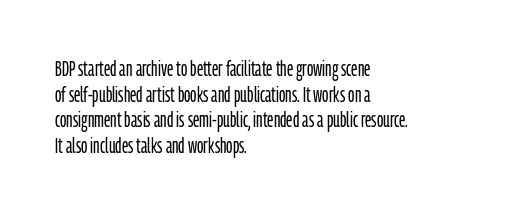
Does extra space separate the letters? No, they use regular spacing. The passage is arranged the way most books set body copy — flush left. The area under the type is left untouched. The face looks like a standard text weight, possibly lighter. Notice how the stems are strictly vertical — no italics here.
